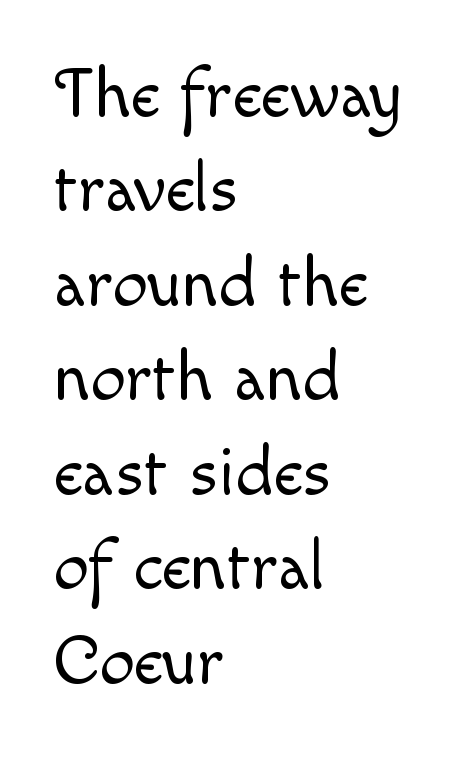
Q: Is the text bold? A: No.
Q: Is the text italic (slanted)? A: No, it is upright.
Q: Is the text underlined? A: No.
Q: How is the paragraph aligned? A: Left-aligned.
Q: Is the spacing between letters normal or unusually wide? A: Normal.
Q: Is the spacing between lines tight, normal or loose? A: Normal.
Q: Width (condensed, normal, or wide)? A: Normal.
Q: x-height? A: Small.
Q: Monospaced? A: No.
